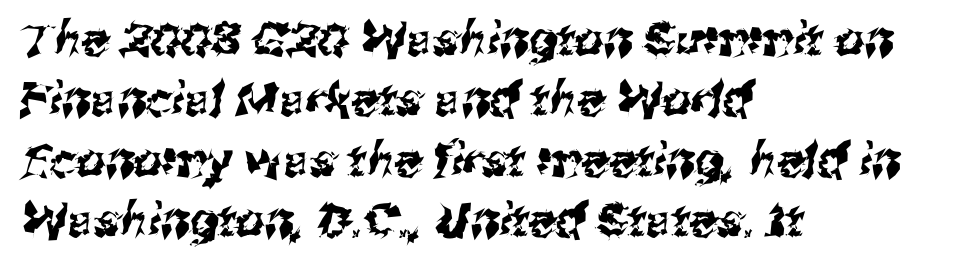
{"serif": "no", "width": "normal", "stroke_contrast": "medium", "x_height": "medium", "monospaced": "no", "underline": "no", "align": "left", "line_spacing": "normal", "line_spacing_ratio": 1.31, "letter_spacing": "normal", "letter_spacing_em": 0.0, "glyph_px": 46}
